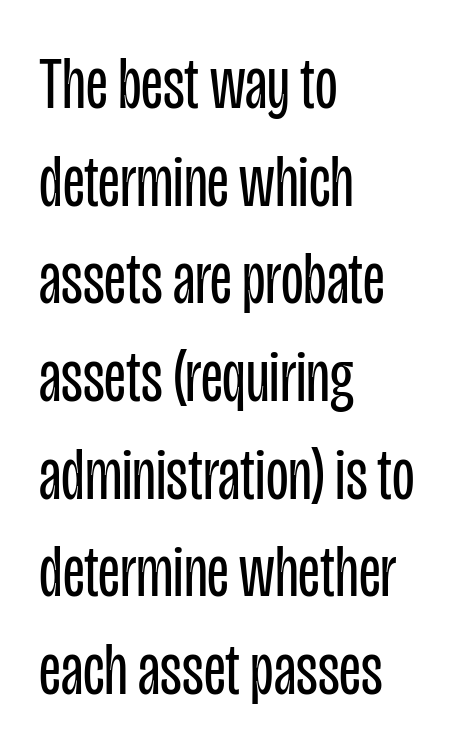
{"serif": "no", "italic": "no", "bold": "no", "weight": "regular", "width": "condensed", "stroke_contrast": "low", "x_height": "large", "monospaced": "no", "underline": "no", "align": "left", "line_spacing": "normal", "line_spacing_ratio": 1.32, "letter_spacing": "normal", "letter_spacing_em": 0.0, "glyph_px": 74}
